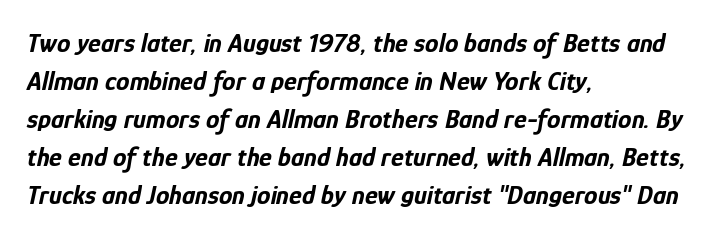
Observe the ordinary spacing: letters are neighbours, not strangers. No word sits above an underline. Set as a true bold cut, around the 700 mark. Tall strokes in this sample are angled rather than plumb.
